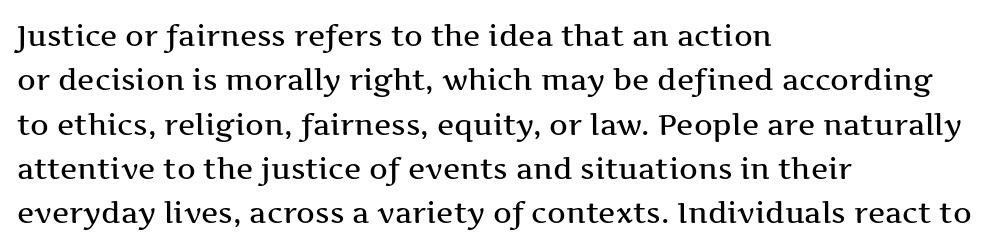
Does the type have serifs? Yes, each stem ends in a small foot. Leftover space on each line is placed entirely after the last word. Vertical strokes here are truly vertical. Varying glyph widths throughout — classic text-font behaviour. Does extra space separate the letters? No, they use regular spacing. The leading is moderate, giving the passage an even texture.
